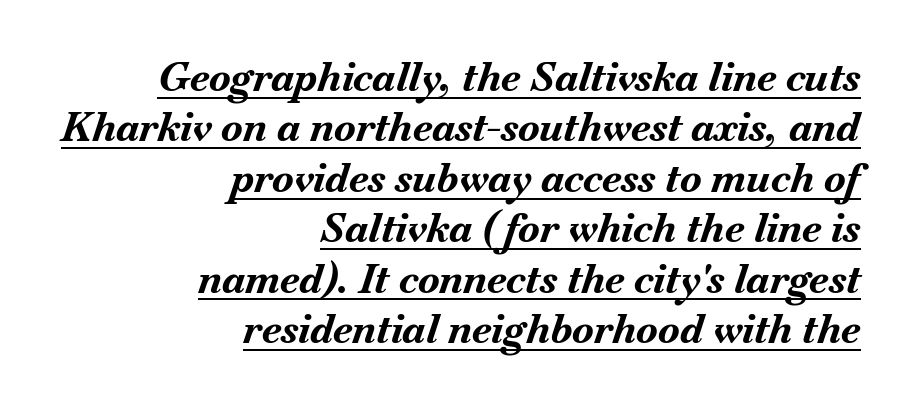
A typographer would call this underscored text. Is the block centered? No — it sits flush against the right margin. These words are printed bold, with thick strokes throughout. You can tell it's italic because the verticals aren't actually vertical. If you measured baseline to baseline, you'd find a middling distance.
